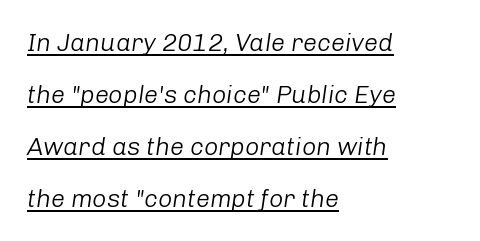
The image shows 25 px text type, italic (leaning right); set left-aligned, loose line spacing (2.08x), normal letter spacing, underlined.
